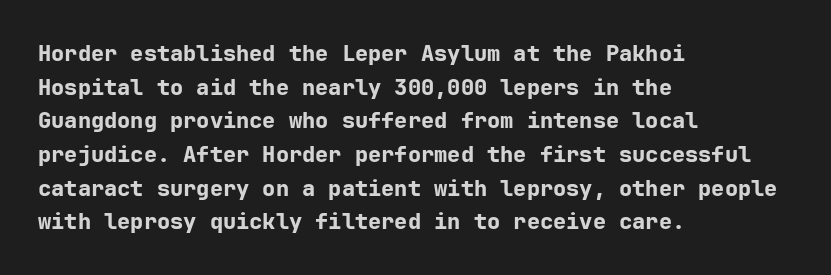
This sample is left-justified, so line endings fall wherever the words run out. Ascenders rise straight up at ninety degrees. Notice how descenders clear the ascenders below comfortably — that's standard leading. Is the type bold? Yes — the strokes are clearly thick and heavy.
